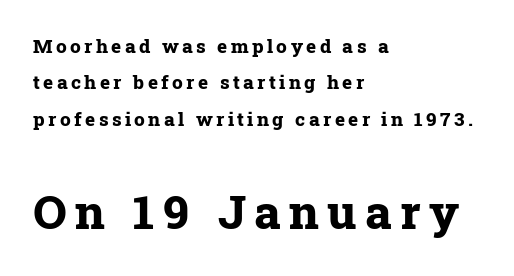
The string is rendered with underlining switched off. Reading down the column, the eye jumps a long way to each next line. These lines are rendered in a variable-pitch font. The letters in the lower block stand taller than those in the block above. Look at the bottom of the vertical strokes: they flare into serifs here.
